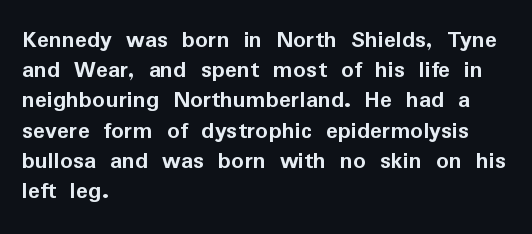
{"italic": "no", "bold": "yes", "underline": "no", "align": "left", "line_spacing_ratio": 1.21, "letter_spacing": "normal", "letter_spacing_em": 0.0, "glyph_px": 25}
